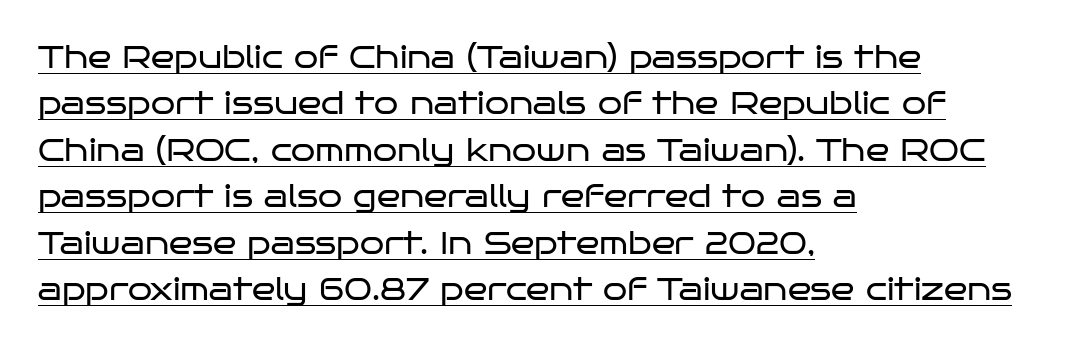
{"serif": "no", "italic": "no", "bold": "no", "weight": "regular", "width": "wide", "stroke_contrast": "low", "x_height": "large", "monospaced": "no", "underline": "yes", "align": "left", "line_spacing": "normal", "line_spacing_ratio": 1.5, "letter_spacing": "normal", "letter_spacing_em": 0.0, "glyph_px": 31}
